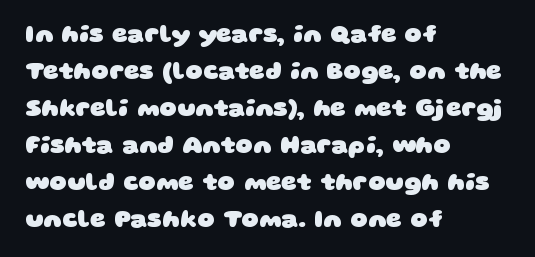
{"bold": "yes", "underline": "no", "align": "left", "line_spacing": "normal", "line_spacing_ratio": 1.54, "letter_spacing": "normal", "letter_spacing_em": 0.0, "glyph_px": 24}
